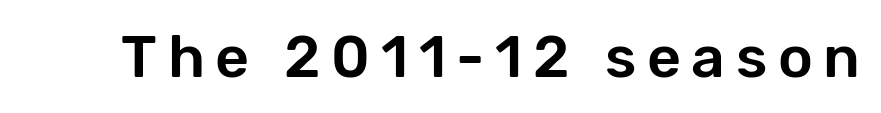
Type style note: lacks serifs. Lines of text with bare space underneath. Each letter keeps its own natural width here, so spacing adapts to shape. Tall strokes in this sample are plumb rather than angled.
